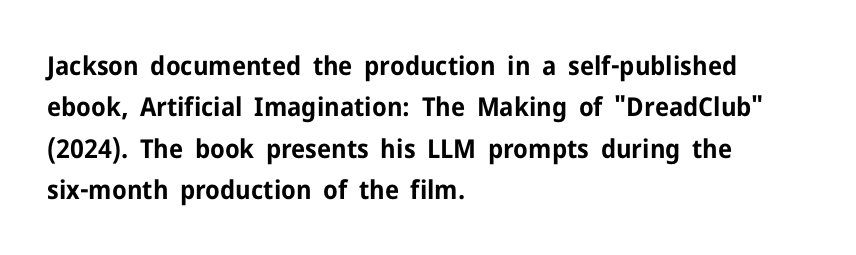
Descenders are the only things crossing below the line. Honestly, the row spacing looks completely unremarkable. The font is running at its bold setting. Inter-character spacing is left at the font's built-in metrics. Vertical strokes here are truly vertical.
